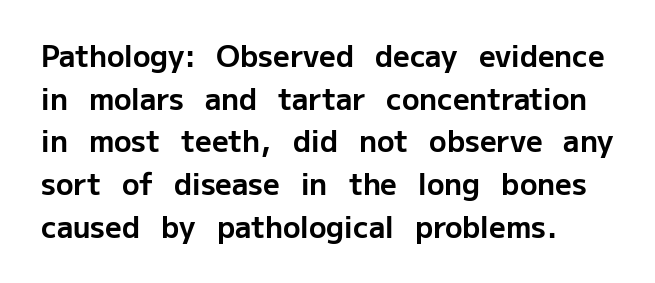
Q: Is the text bold? A: Yes.
Q: Is the text italic (slanted)? A: No, it is upright.
Q: Is the typeface a serif or a sans-serif typeface? A: Sans-serif.
Q: Is the text underlined? A: No.
Q: Is the spacing between letters normal or unusually wide? A: Normal.
Q: Is the spacing between lines tight, normal or loose? A: Normal.
Q: Width (condensed, normal, or wide)? A: Normal.
Q: Stroke contrast? A: Low.
Q: x-height? A: Medium.
Q: Monospaced? A: No.
